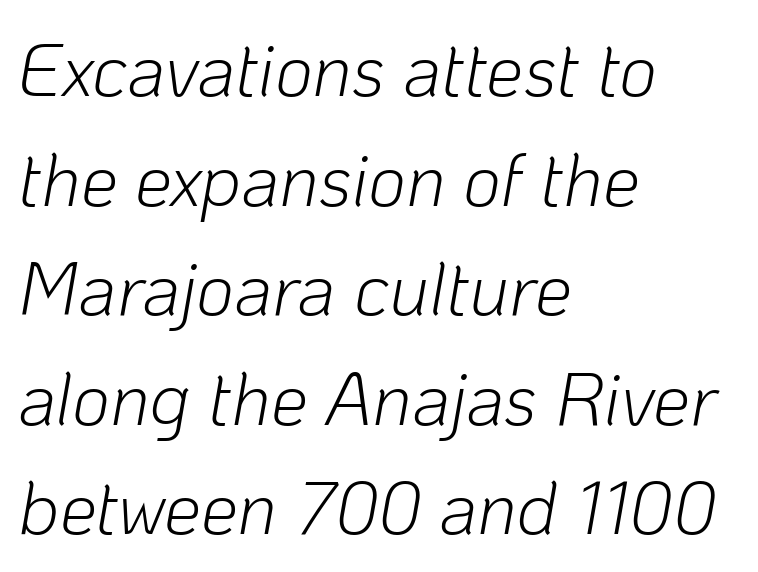
The leading is moderate, giving the passage an even texture. Is the stroke heavy? The answer is a plain regular-or-lighter. Descenders hang freely into open space. The passage shown leans; its letterforms are oblique. What stands out about the letter spacing? Nothing — it is the standard amount.
